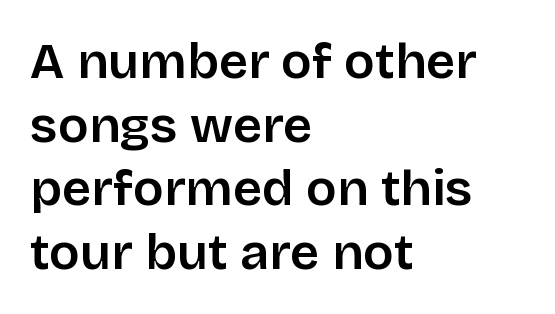
Upright lettering throughout. Any mark beneath the type? The region is blank. Note: no serifs on the glyphs. Is the type bold? Partly — it's a semibold, heavier than regular but not fully bold. No extra tracking has been applied to these lines.
